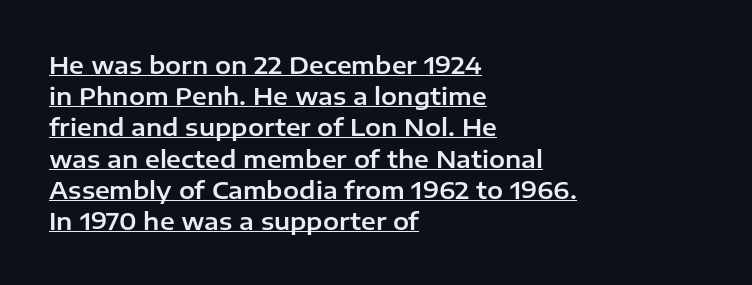
Q: Is the text italic (slanted)? A: No, it is upright.
Q: Is the text underlined? A: Yes.
Q: How is the paragraph aligned? A: Left-aligned.
Q: Is the spacing between letters normal or unusually wide? A: Normal.
Q: Is the spacing between lines tight, normal or loose? A: Normal.
